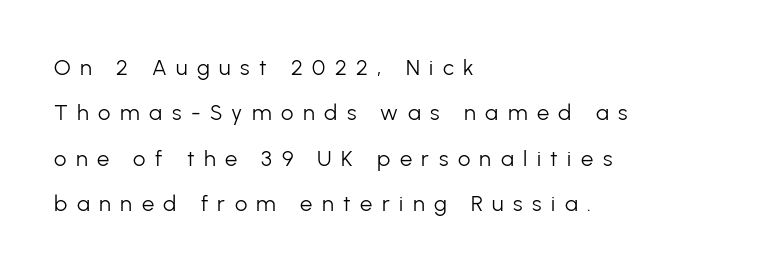
The lettering holds an erect, upright posture throughout. Stroke thickness stays within the range of a standard reading face or lighter. Spacing between characters has been opened up far beyond the box default. This block would shrink considerably if given ordinary leading; it's expanded now.
